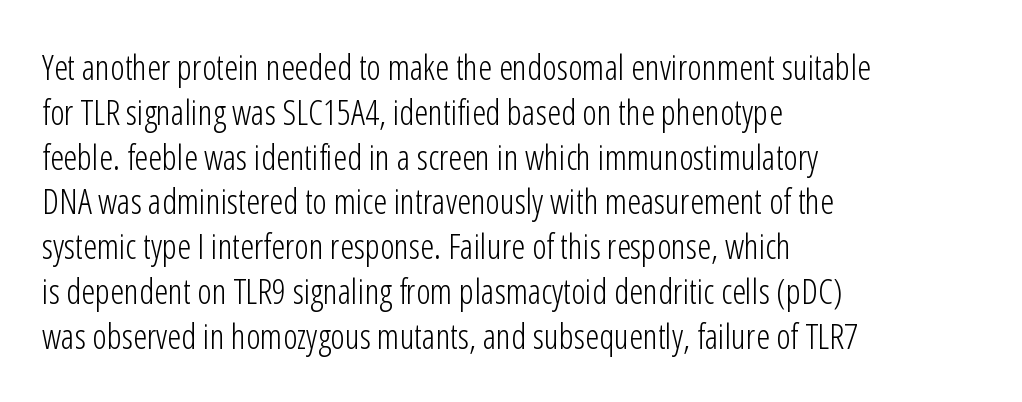
Unmarked baselines from the first word to the last. Short and long lines alike share a common starting point at left. These lines are rendered in a variable-pitch font. The leading is moderate, giving the passage an even texture. This rendering employs a face without finishing strokes, i.e., a sans-serif.
